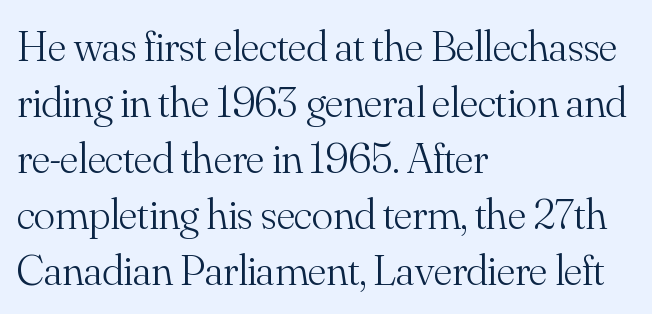
The image shows 44 px light serif type, upright; set left-aligned, normal line spacing (1.27x), normal letter spacing, not underlined; medium stroke contrast and a small x-height.
